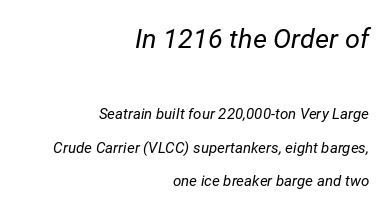
Descenders are the only things crossing below the line. The letters sit at their default tracking, neither squeezed nor spread. Italic: yes, the glyphs are oblique. The rag falls on the left side of this text block.
